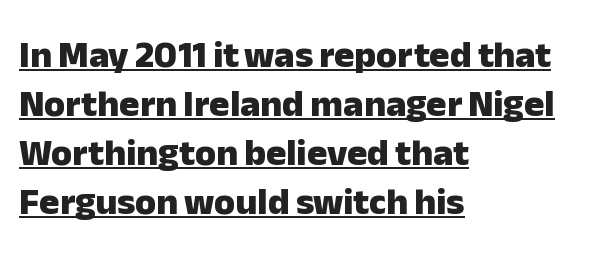
The line-height multiplier appears to be the usual default. Nope, no serifs anywhere on these letters. These lines carry a lot of weight — the face is fully bold. Horizontal alignment here is leftward, the default for most running prose. This sample has the flowing, uneven cadence of proportional lettering. Ascenders rise straight up at ninety degrees.
